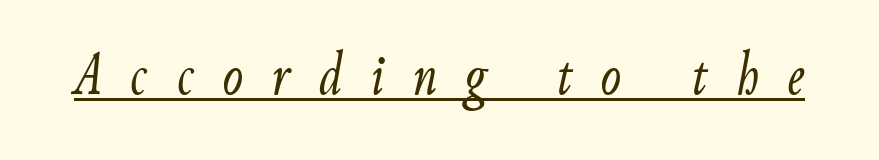
The image shows 61 px light, condensed type, italic (leaning right); set unusually wide letter spacing (+0.47 em), underlined; low stroke contrast and a small x-height.
